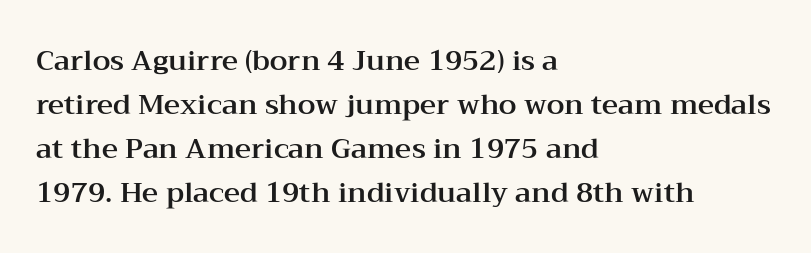
The image shows 28 px wide serif type, upright; set left-aligned, normal line spacing (1.57x), normal letter spacing, not underlined; medium stroke contrast and a medium x-height.
